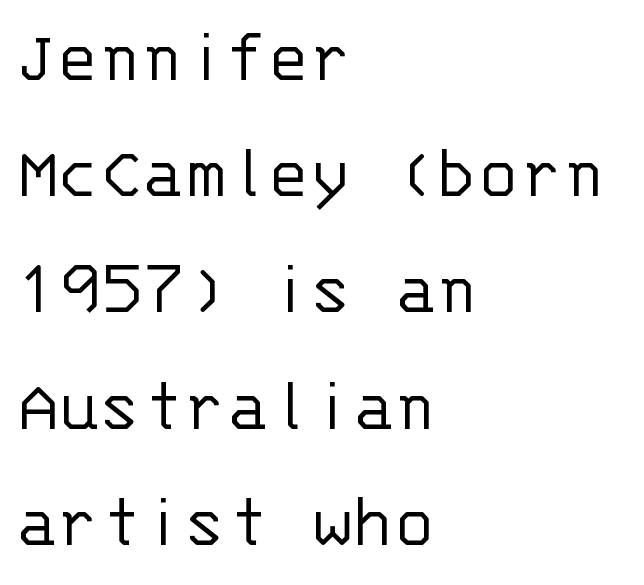
The image shows 78 px light sans-serif type, upright, monospaced; set left-aligned, normal line spacing (1.49x), normal letter spacing, not underlined; low stroke contrast and a large x-height.
